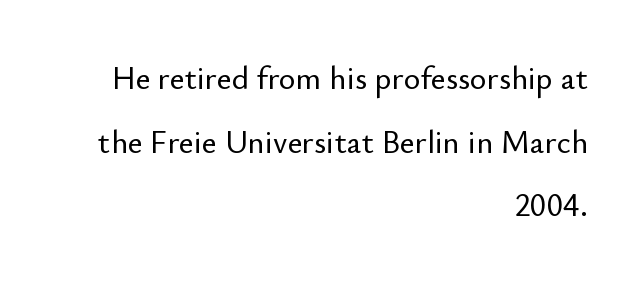
Q: Is the text italic (slanted)? A: No, it is upright.
Q: Is the typeface a serif or a sans-serif typeface? A: Sans-serif.
Q: Is the text underlined? A: No.
Q: How is the paragraph aligned? A: Right-aligned.
Q: Is the spacing between letters normal or unusually wide? A: Normal.
Q: Is the spacing between lines tight, normal or loose? A: Loose.
Q: Width (condensed, normal, or wide)? A: Normal.
Q: Stroke contrast? A: Low.
Q: x-height? A: Small.
Q: Monospaced? A: No.
